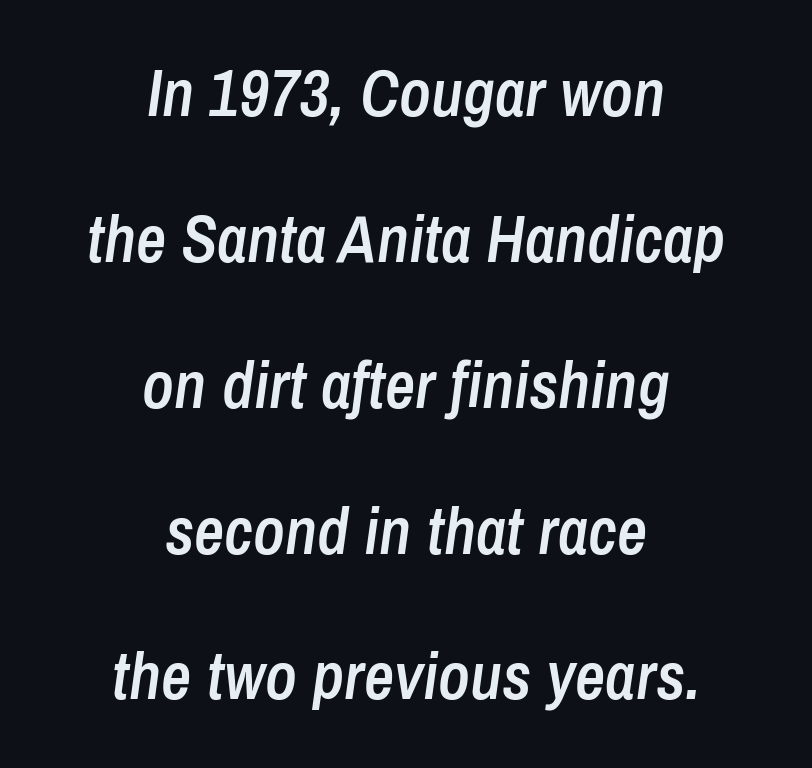
{"italic": "yes", "lean": "right", "slant_degrees": 8, "bold": "semi", "weight": "semibold", "width": "condensed", "stroke_contrast": "low", "x_height": "medium", "monospaced": "no", "underline": "no", "align": "center", "line_spacing": "loose", "line_spacing_ratio": 2.21, "letter_spacing": "normal", "letter_spacing_em": 0.0, "glyph_px": 66}
